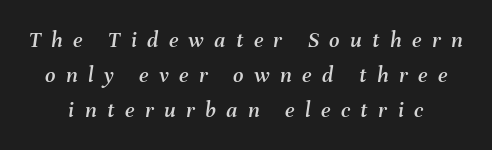
Honestly, the letter spacing is so wide it's the main thing you notice. Decoration check: the copy has no underline. Characters are canted at an angle relative to the baseline's perpendicular. Vertical spacing — default.
